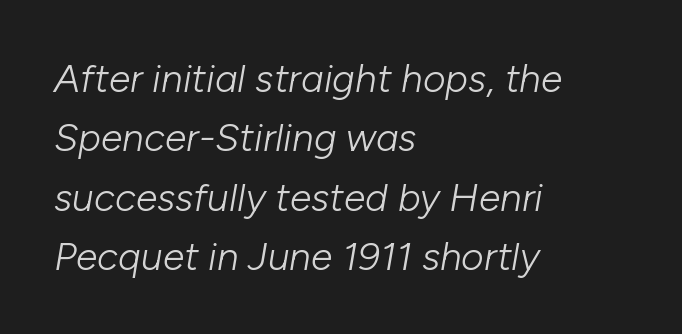
Q: Is the text bold? A: No.
Q: Is the text italic (slanted)? A: Yes, it leans right by about 10 degrees.
Q: Is the text underlined? A: No.
Q: How is the paragraph aligned? A: Left-aligned.
Q: Is the spacing between letters normal or unusually wide? A: Normal.
Q: Is the spacing between lines tight, normal or loose? A: Normal.
Q: Width (condensed, normal, or wide)? A: Normal.
Q: Stroke contrast? A: Low.
Q: x-height? A: Medium.
Q: Monospaced? A: No.
